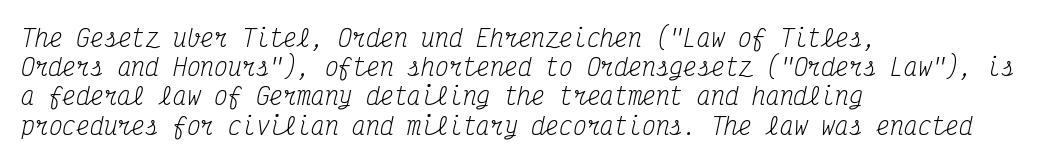
The image shows 23 px text type, italic (leaning right); set left-aligned, normal line spacing (1.27x), normal letter spacing, not underlined.
